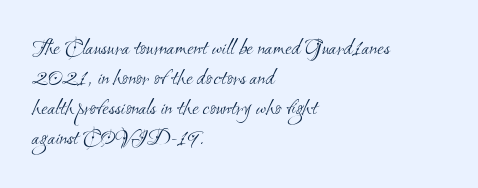
Q: Is the text bold? A: No.
Q: Is the text underlined? A: No.
Q: How is the paragraph aligned? A: Left-aligned.
Q: Is the spacing between letters normal or unusually wide? A: Normal.
Q: Is the spacing between lines tight, normal or loose? A: Normal.
